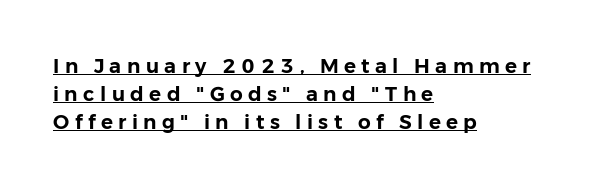
How are the letters spaced? Widely, with obvious added tracking. The line-height multiplier appears to be the usual default. Posture: straight, roman, zero tilt. In designer terms, the underline attribute is active on this setting.
